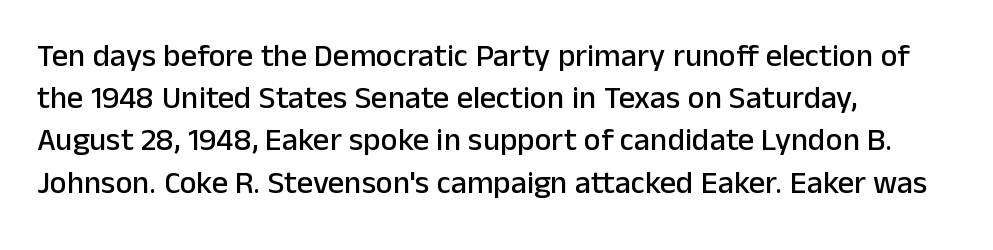
The image shows 32 px sans-serif type, upright; set left-aligned, normal line spacing (1.32x), normal letter spacing, not underlined; low stroke contrast and a medium x-height.
